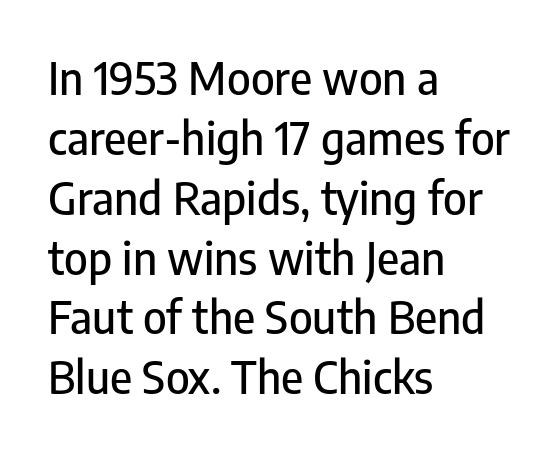
Short and long lines alike share a common starting point at left. A typesetter would mark this as roman, not italic. Inter-character spacing is left at the font's built-in metrics. Reading down the column, the eye jumps a familiar distance to each next line. Here the designer chose a conventional face with non-uniform glyph widths. The words here are not underlined.
